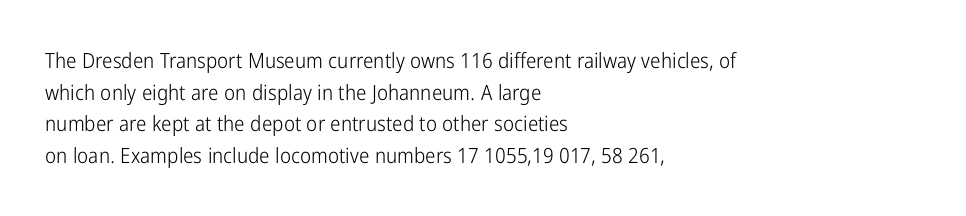
Style check: upright. Leftover space on each line is placed entirely after the last word. The rows are spaced the way most documents space them. The font is comparable to plain body text, perhaps lighter. Honestly, there is no underline to notice here at all. Nobody touched the tracking dial on this one.
